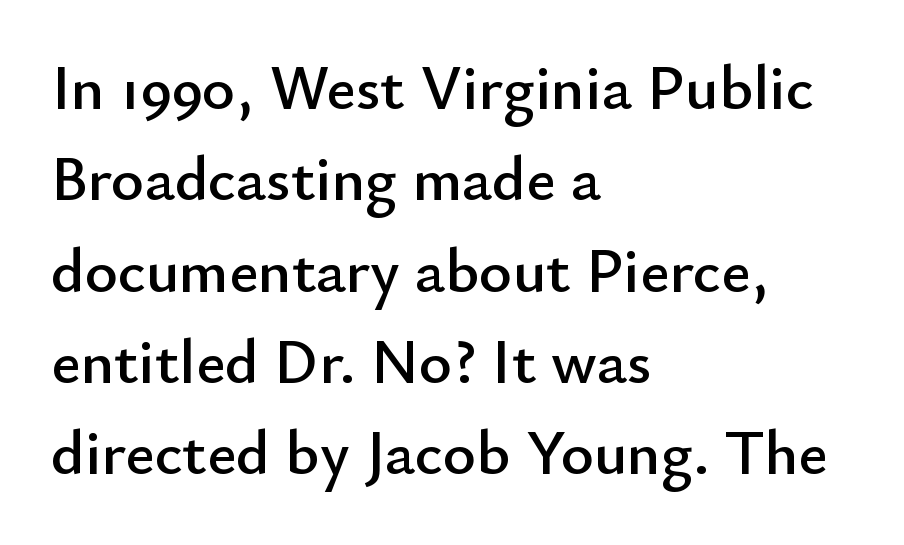
The image shows 63 px sans-serif type, upright; set left-aligned, normal line spacing (1.45x), normal letter spacing, not underlined; low stroke contrast and a small x-height.
